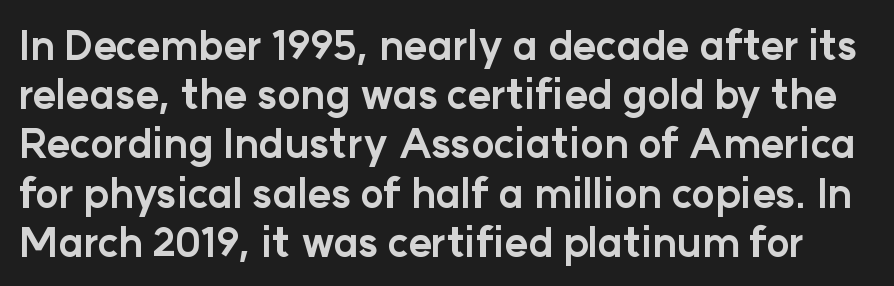
The type family on display is of the sans-serif kind. Each glyph is drawn with heavy, bold strokes. The baseline area is clear. The letters stand straight up with perfectly vertical stems.
